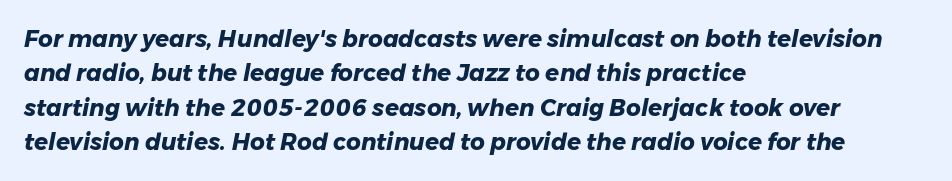
Tracking value appears to be zero — textbook default spacing. The lines are quadded left. The block of text has a typical density, with ordinary space between rows. Only glyphs here, with clear space below each row. Is the type bold? Yes — the strokes are clearly thick and heavy.
